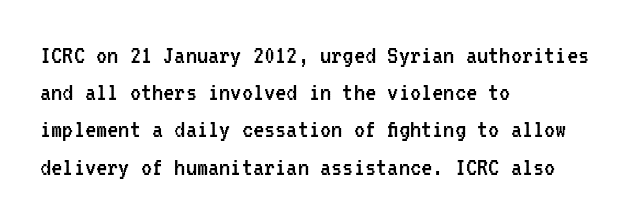
Q: Is the text bold? A: No.
Q: Is the text italic (slanted)? A: No, it is upright.
Q: Is the typeface a serif or a sans-serif typeface? A: Sans-serif.
Q: Is the text underlined? A: No.
Q: How is the paragraph aligned? A: Left-aligned.
Q: Is the spacing between letters normal or unusually wide? A: Normal.
Q: Is the spacing between lines tight, normal or loose? A: Normal.
Q: Width (condensed, normal, or wide)? A: Condensed.
Q: Stroke contrast? A: Low.
Q: x-height? A: Medium.
Q: Monospaced? A: Yes.
